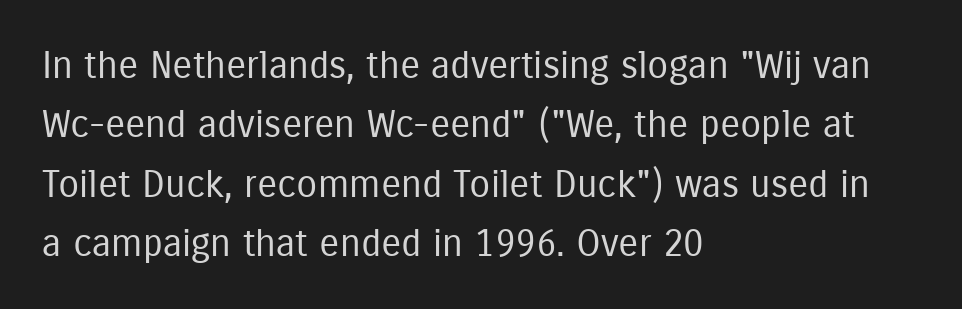
{"serif": "no", "italic": "no", "bold": "no", "weight": "regular", "width": "condensed", "stroke_contrast": "low", "x_height": "medium", "monospaced": "no", "underline": "no", "align": "left", "line_spacing": "normal", "line_spacing_ratio": 1.56, "letter_spacing": "normal", "letter_spacing_em": 0.0, "glyph_px": 38}
